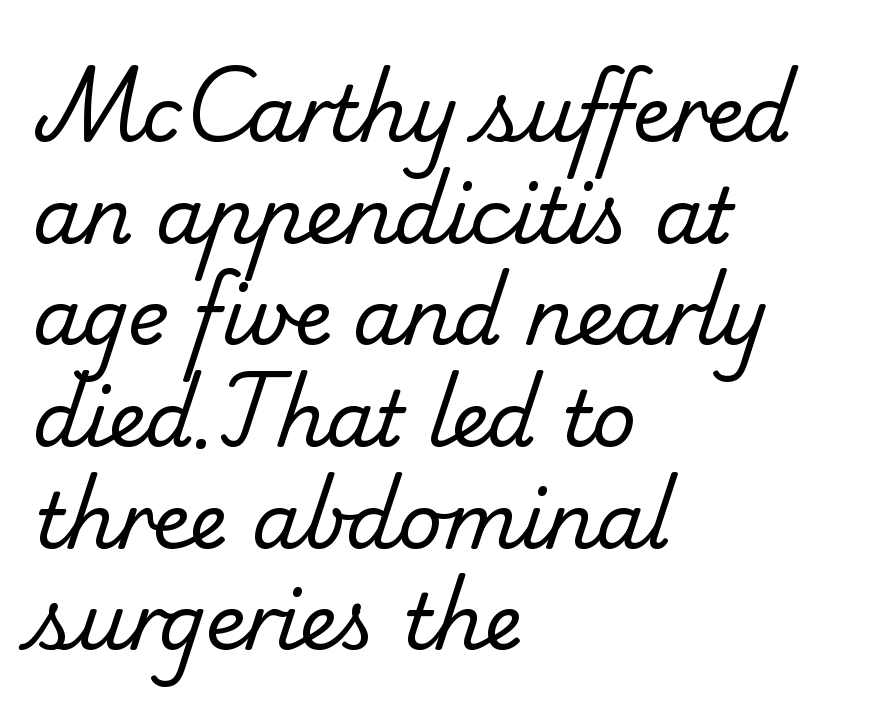
{"serif": "yes", "bold": "no", "weight": "regular", "width": "normal", "stroke_contrast": "low", "x_height": "small", "monospaced": "no", "underline": "no", "align": "left", "line_spacing": "normal", "line_spacing_ratio": 1.32, "letter_spacing": "normal", "letter_spacing_em": 0.0, "glyph_px": 77}
